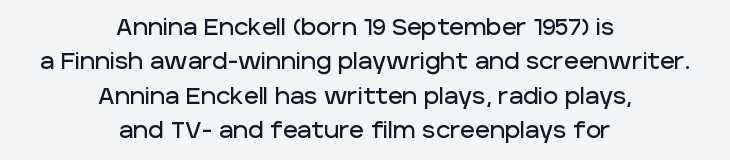
Vertical strokes here are truly vertical. Spacing between characters is what you'd get straight out of the box. Descenders hang freely into open space. A student would call this center alignment; a typographer would say set centered. The line-height multiplier appears to be the usual default.
